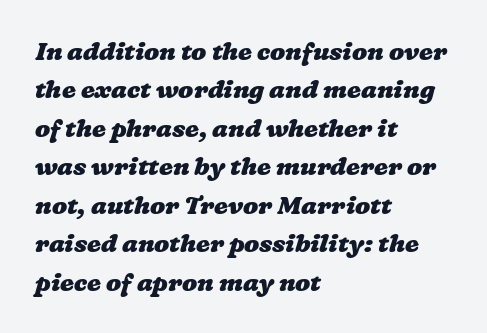
{"bold": "yes", "underline": "no", "align": "left", "line_spacing": "normal", "line_spacing_ratio": 1.54, "letter_spacing": "normal", "letter_spacing_em": 0.0, "glyph_px": 25}
